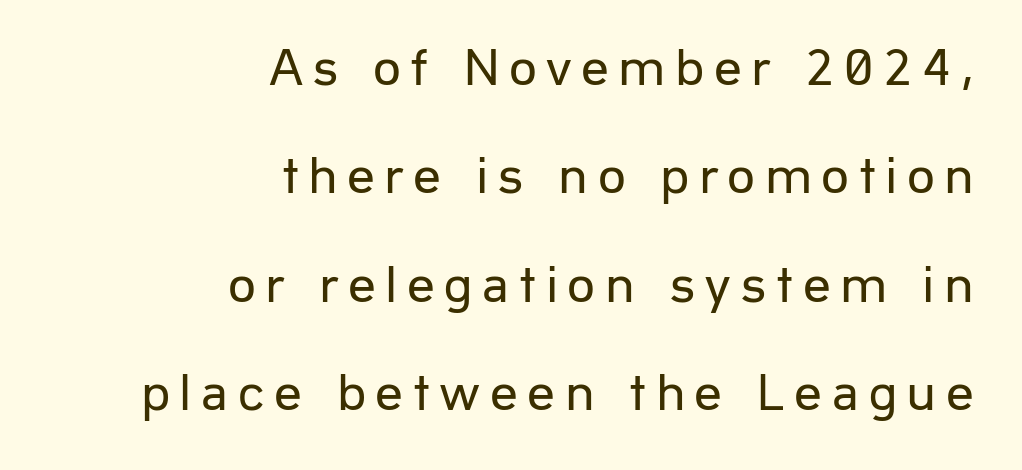
{"serif": "no", "italic": "no", "bold": "no", "weight": "regular", "width": "normal", "stroke_contrast": "low", "x_height": "medium", "monospaced": "no", "underline": "no", "align": "right", "line_spacing": "loose", "line_spacing_ratio": 1.97, "glyph_px": 55}
